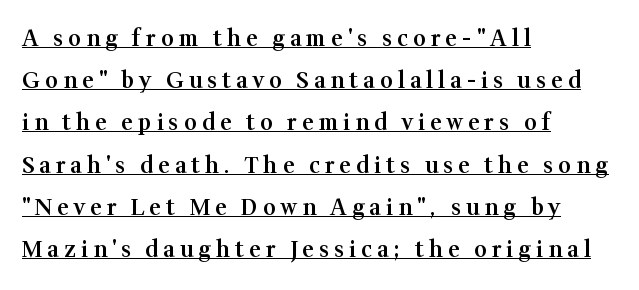
The image shows 22 px text type, upright; set left-aligned, loose line spacing (1.92x), unusually wide letter spacing (+0.23 em), underlined.
